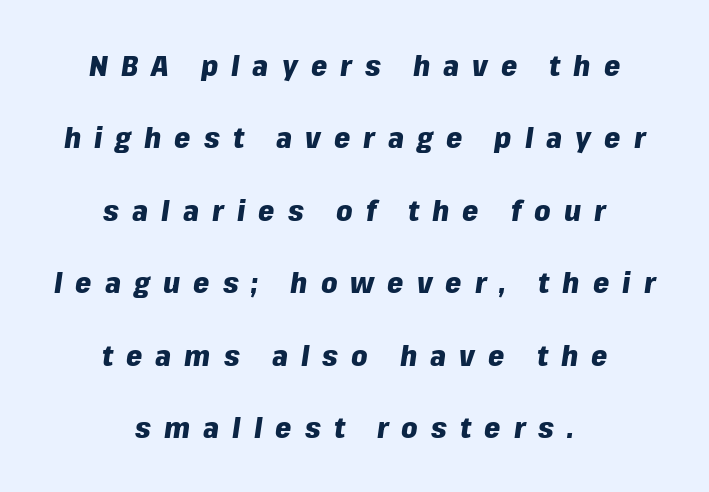
Casual observation: everything's sitting right in the middle. The rendering uses a bold face; every stroke is thick and dark. The whole block is typeset with a tilt. Honestly, the letter spacing is so wide it's the main thing you notice. Honestly, the rows look like they've been pulled way apart. Check the space under the baseline: it is left empty.
